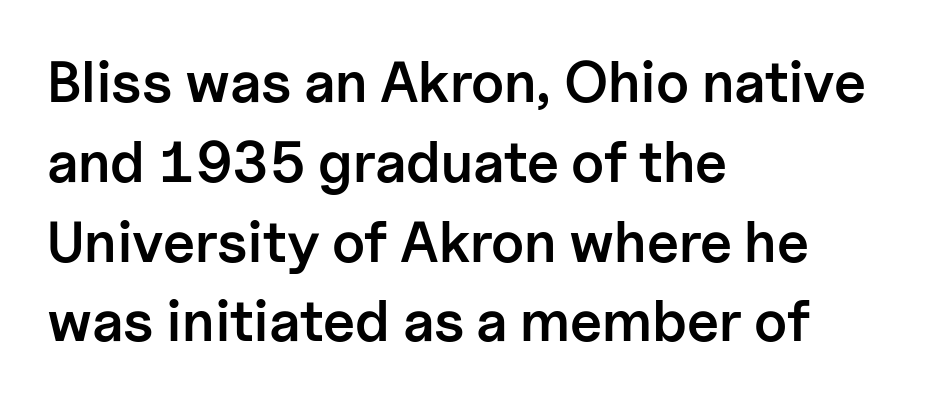
{"serif": "no", "italic": "no", "bold": "semi", "weight": "semibold", "width": "normal", "stroke_contrast": "low", "x_height": "medium", "monospaced": "no", "underline": "no", "align": "left", "line_spacing": "normal", "line_spacing_ratio": 1.4, "letter_spacing": "normal", "letter_spacing_em": 0.0, "glyph_px": 57}
